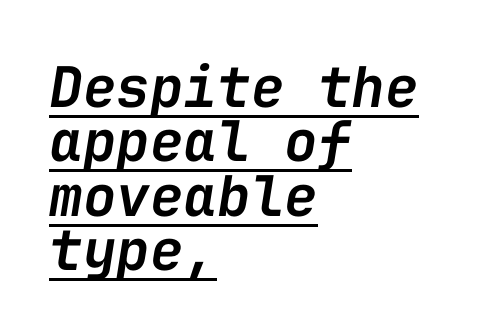
{"italic": "yes", "lean": "right", "slant_degrees": 9, "bold": "semi", "weight": "semibold", "width": "normal", "stroke_contrast": "low", "x_height": "medium", "monospaced": "yes", "underline": "yes", "align": "left", "line_spacing": "tight", "line_spacing_ratio": 0.97, "letter_spacing": "normal", "letter_spacing_em": 0.0, "glyph_px": 56}
